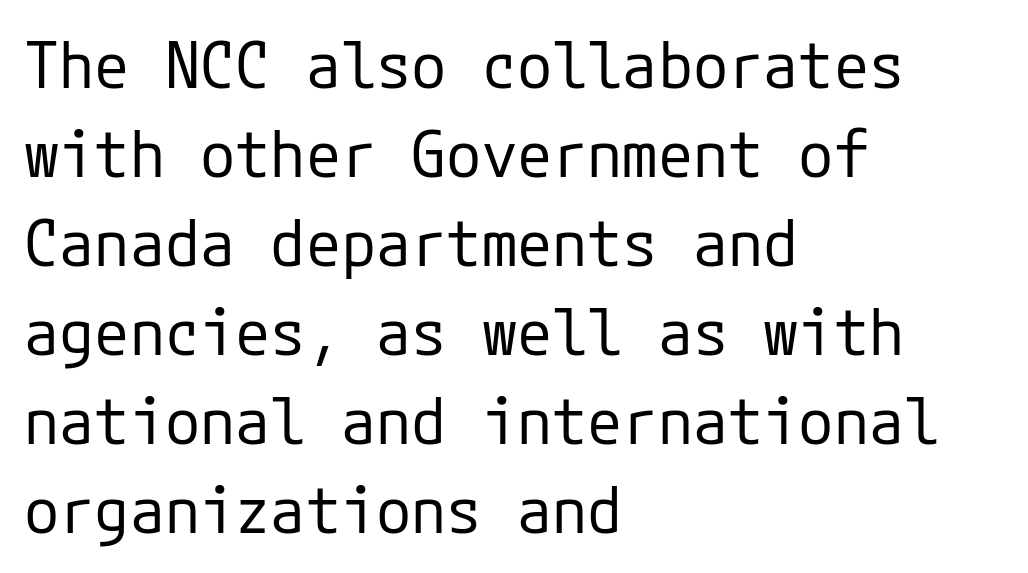
{"serif": "no", "italic": "no", "bold": "no", "weight": "regular", "width": "normal", "stroke_contrast": "low", "x_height": "medium", "underline": "no", "align": "left", "line_spacing": "normal", "line_spacing_ratio": 1.39, "letter_spacing": "normal", "letter_spacing_em": 0.0, "glyph_px": 64}
